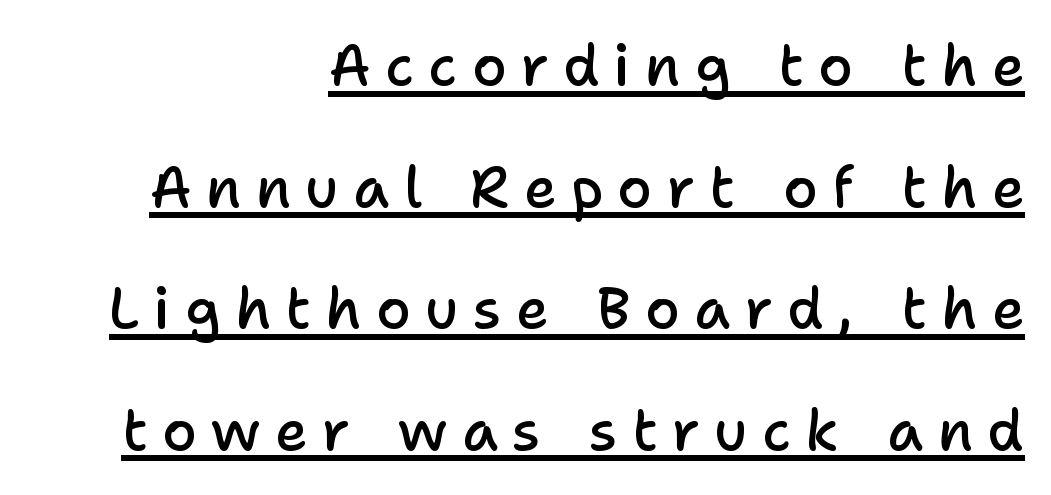
This sample carries an underscore along the baseline area. Every stem runs plumb, perpendicular to the baseline. Between one letter and the next there's a generous, obvious gap. The passage shown is typed in a proportional face where columns would drift. The line-height multiplier appears high, well above default.
